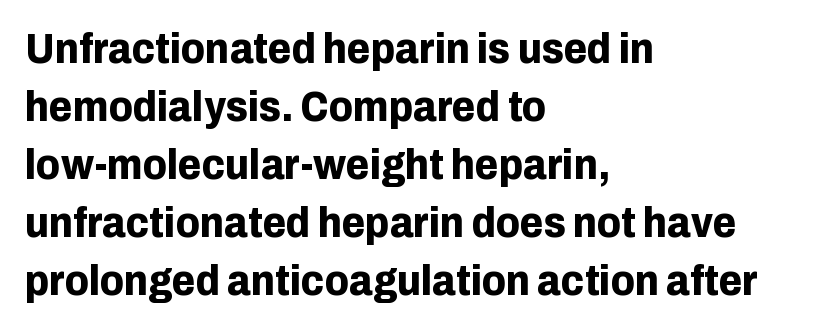
Q: Is the text bold? A: Yes.
Q: Is the text italic (slanted)? A: No, it is upright.
Q: Is the typeface a serif or a sans-serif typeface? A: Sans-serif.
Q: Is the text underlined? A: No.
Q: How is the paragraph aligned? A: Left-aligned.
Q: Is the spacing between letters normal or unusually wide? A: Normal.
Q: Is the spacing between lines tight, normal or loose? A: Normal.
Q: Width (condensed, normal, or wide)? A: Normal.
Q: Stroke contrast? A: Low.
Q: x-height? A: Medium.
Q: Monospaced? A: No.
